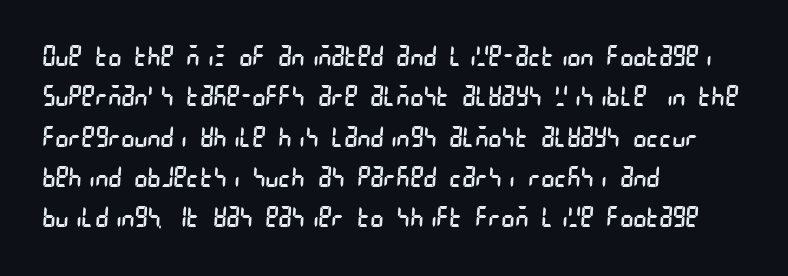
This sample is left-justified, so line endings fall wherever the words run out. No letter is thick-stroked: the sample isn't bold. These lines are composed in type without serifs. One glance says typical: line gaps are just what's usual. Each word holds together tightly as a unit, with standard inter-letter gaps. The words here are not underlined.
